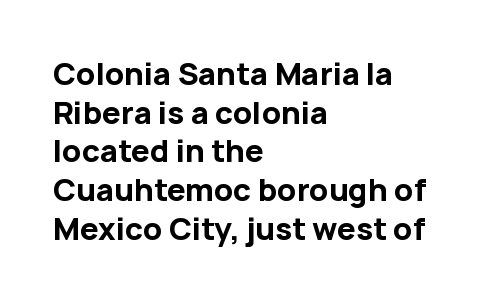
Q: Is the text bold? A: Yes.
Q: Is the text italic (slanted)? A: No, it is upright.
Q: Is the typeface a serif or a sans-serif typeface? A: Sans-serif.
Q: Is the text underlined? A: No.
Q: How is the paragraph aligned? A: Left-aligned.
Q: Is the spacing between letters normal or unusually wide? A: Normal.
Q: Is the spacing between lines tight, normal or loose? A: Normal.
Q: Width (condensed, normal, or wide)? A: Normal.
Q: Stroke contrast? A: Low.
Q: x-height? A: Medium.
Q: Monospaced? A: No.
